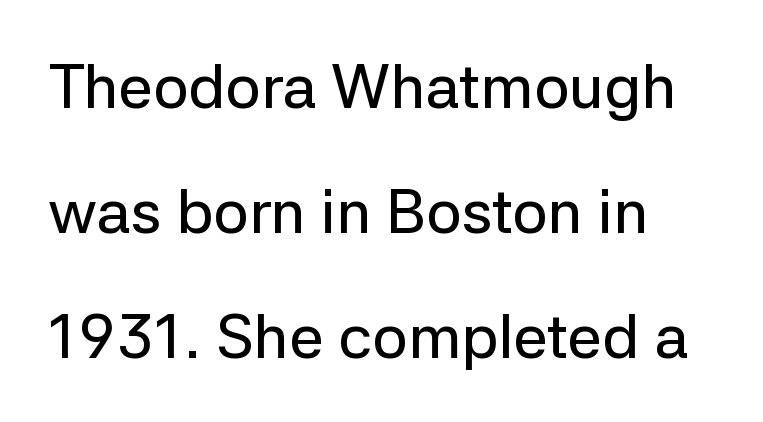
Nothing unusual about the tracking: characters are spaced as the font intends. Horizontal bands of white between lines are thick stripes. Check where the strokes stop: nothing finishes them off — pure sans. Check the space under the baseline: it is left empty. This is the regular roman posture of the typeface.
